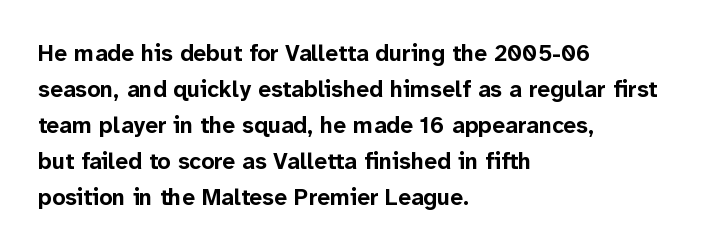
The line-height multiplier appears to be the usual default. Plain, unruled lines of type. The type is set solid horizontally, with unmodified tracking. Horizontal alignment here is leftward, the default for most running prose. Does the weight exceed regular? Yes, all the way to bold.
